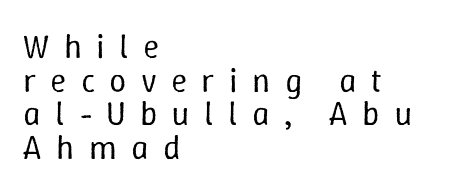
There is plenty of visible air inserted between adjacent glyphs. The rendering uses natural spacing where letterforms have individual widths. The specimen reads as upright at a glance. The strip under each line holds only bare page.
